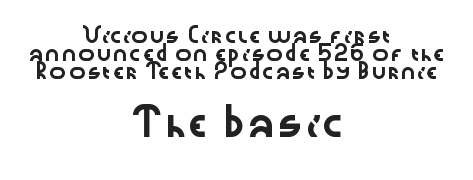
Q: Is the text italic (slanted)? A: No, it is upright.
Q: Is the text underlined? A: No.
Q: How is the paragraph aligned? A: Centered.
Q: Is the spacing between letters normal or unusually wide? A: Normal.
Q: Is the spacing between lines tight, normal or loose? A: Normal.
Q: Which block of text is set in a larger size, the first (top) or the second (bottom)? A: The second (bottom) one.
